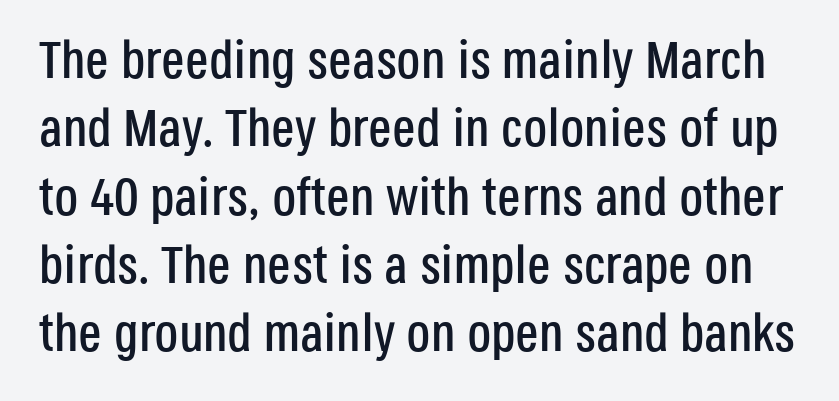
The gaps between neighbouring characters are ordinary and unremarkable. Only glyphs here, with clear space below each row. The specimen reads as upright at a glance. The glyphs in this specimen are sans serif. Baseline-to-baseline distance is the conventional proportion of letter height.
